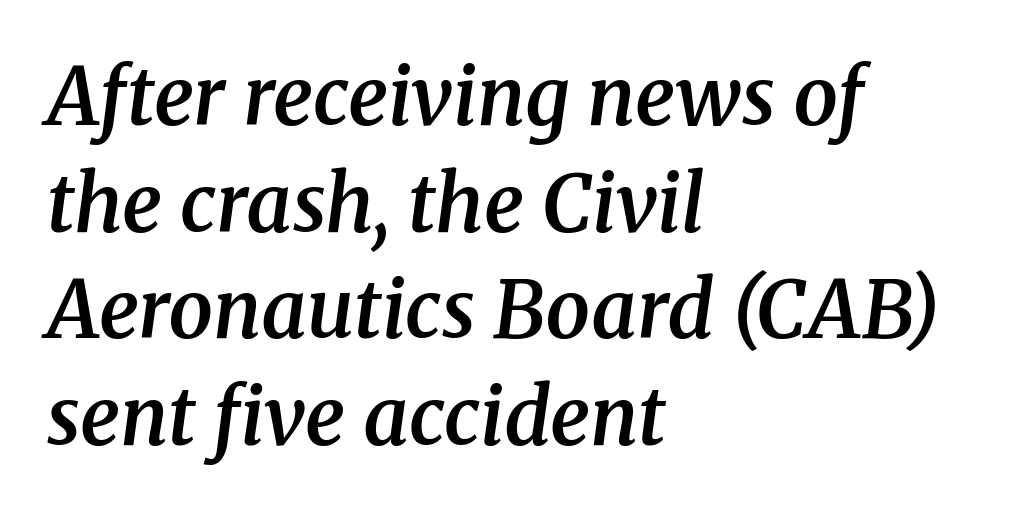
The vertical gap from one line to the next is medium. Notice the strokes are somewhat thickened but not fully heavy: this is a semibold. Italic? Definitely — the glyphs are oblique. Teacher's note: observe the even left margin — that is flush-left alignment. Has an underline been added? It has not.
